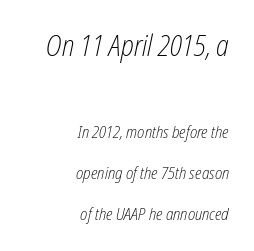
The letters advance in unequal steps, a hallmark of proportional type. Compared with typical paragraphs, the rows here are farther apart. Notice how the passage keeps a crisp vertical edge on the right only. The upper block of text is set noticeably larger than the block beneath it. The letters are slanted; this is an italic face. Beneath every word, the page is bare.
